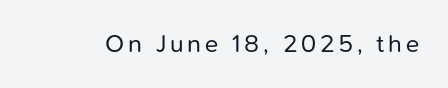
The type sits square on the baseline with zero lean. The strip under each line holds only bare page. Stroke thickness stays within the range of a standard reading face or lighter.
